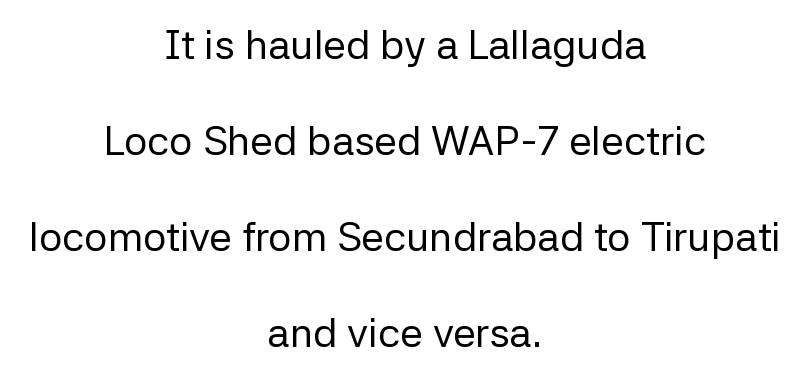
{"serif": "no", "italic": "no", "bold": "no", "weight": "regular", "width": "normal", "stroke_contrast": "low", "x_height": "medium", "monospaced": "no", "underline": "no", "align": "center", "line_spacing": "loose", "line_spacing_ratio": 2.34, "letter_spacing": "normal", "letter_spacing_em": 0.0, "glyph_px": 41}
